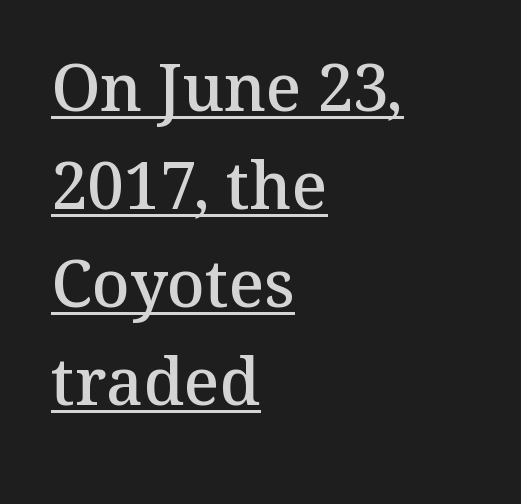
Q: Is the text bold? A: Semi-bold.
Q: Is the text italic (slanted)? A: No, it is upright.
Q: Is the typeface a serif or a sans-serif typeface? A: Serif.
Q: Is the text underlined? A: Yes.
Q: How is the paragraph aligned? A: Left-aligned.
Q: Is the spacing between letters normal or unusually wide? A: Normal.
Q: Is the spacing between lines tight, normal or loose? A: Normal.
Q: Width (condensed, normal, or wide)? A: Normal.
Q: Stroke contrast? A: Medium.
Q: x-height? A: Medium.
Q: Monospaced? A: No.
